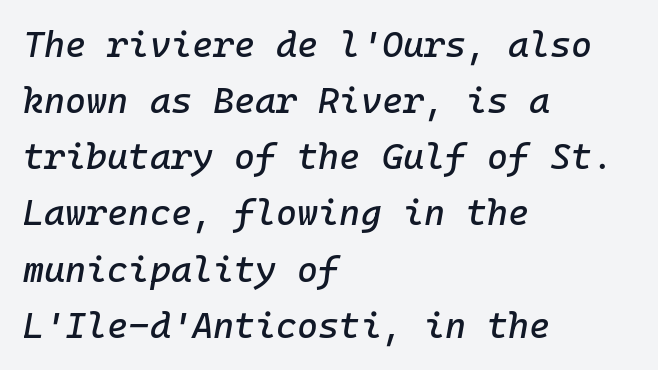
{"italic": "yes", "lean": "right", "slant_degrees": 10, "width": "normal", "stroke_contrast": "low", "x_height": "medium", "underline": "no", "align": "left", "line_spacing": "normal", "line_spacing_ratio": 1.56, "letter_spacing": "normal", "letter_spacing_em": 0.0, "glyph_px": 36}
